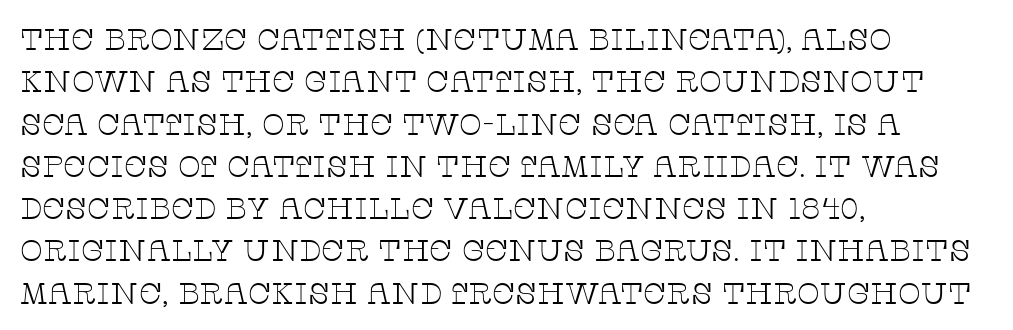
Q: Is the text bold? A: No.
Q: Is the text italic (slanted)? A: No, it is upright.
Q: Is the typeface a serif or a sans-serif typeface? A: Serif.
Q: Is the text underlined? A: No.
Q: How is the paragraph aligned? A: Left-aligned.
Q: Is the spacing between letters normal or unusually wide? A: Normal.
Q: Is the spacing between lines tight, normal or loose? A: Normal.
Q: Width (condensed, normal, or wide)? A: Wide.
Q: Stroke contrast? A: Low.
Q: x-height? A: Large.
Q: Monospaced? A: No.
